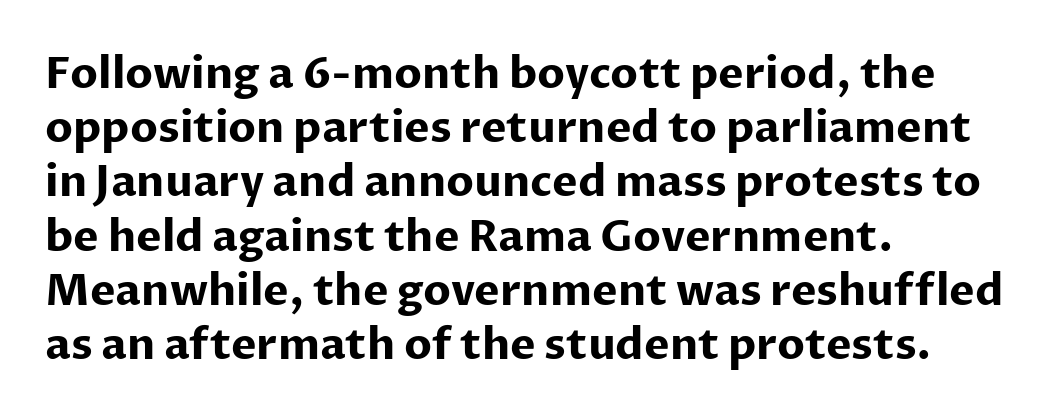
Q: Is the text bold? A: Yes.
Q: Is the text italic (slanted)? A: No, it is upright.
Q: Is the typeface a serif or a sans-serif typeface? A: Sans-serif.
Q: Is the text underlined? A: No.
Q: How is the paragraph aligned? A: Left-aligned.
Q: Is the spacing between letters normal or unusually wide? A: Normal.
Q: Is the spacing between lines tight, normal or loose? A: Normal.
Q: Width (condensed, normal, or wide)? A: Normal.
Q: Stroke contrast? A: Low.
Q: x-height? A: Medium.
Q: Monospaced? A: No.
